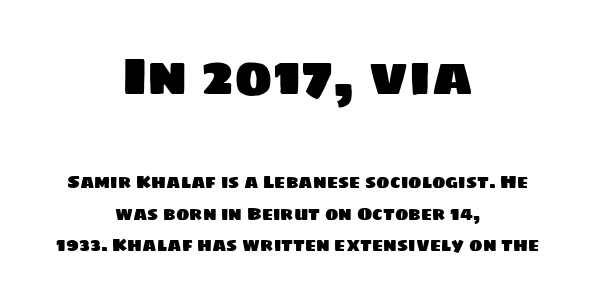
The image shows 53 px sans-serif type; set centered, line spacing 1.75x, normal letter spacing, not underlined; the first (top) block is 2.94x larger; low stroke contrast and a large x-height.
